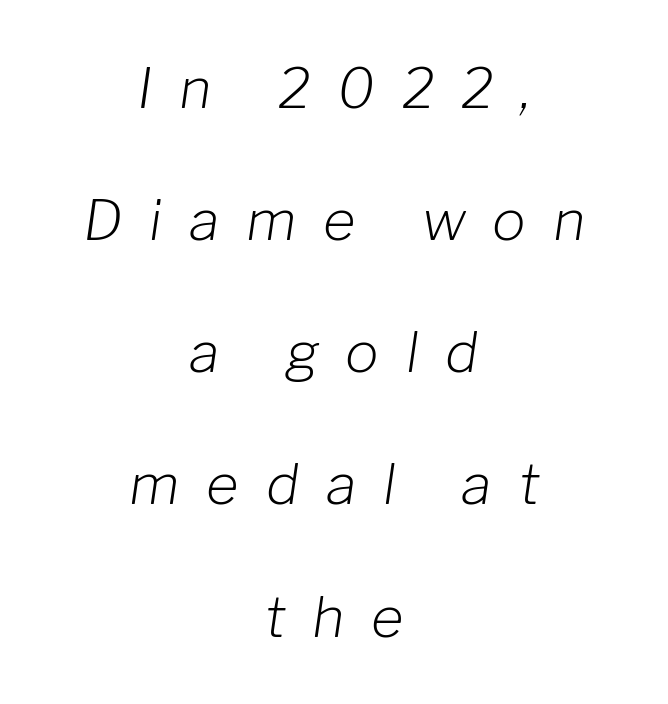
The image shows 56 px light type, italic (leaning right); set centered, loose line spacing (2.36x), unusually wide letter spacing (+0.48 em), not underlined; low stroke contrast and a medium x-height.
